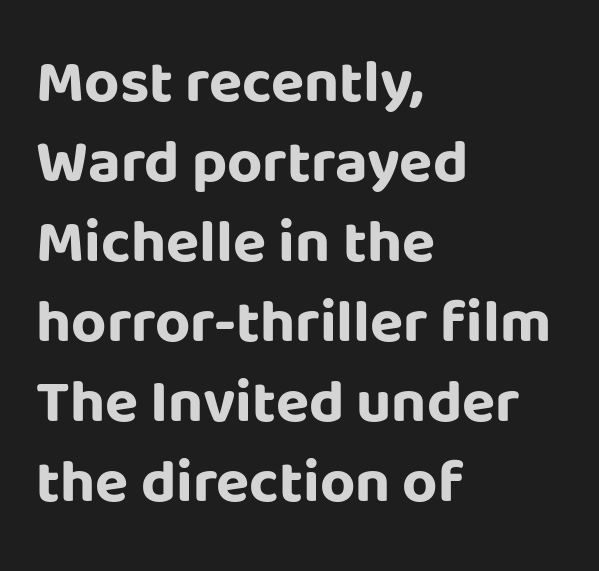
{"serif": "no", "italic": "no", "bold": "yes", "weight": "bold", "width": "normal", "stroke_contrast": "low", "x_height": "large", "monospaced": "no", "underline": "no", "align": "left", "line_spacing": "normal", "line_spacing_ratio": 1.31, "letter_spacing": "normal", "letter_spacing_em": 0.0, "glyph_px": 61}
